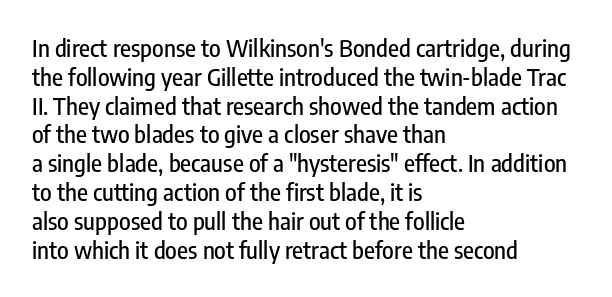
Q: Is the text italic (slanted)? A: No, it is upright.
Q: Is the text underlined? A: No.
Q: How is the paragraph aligned? A: Left-aligned.
Q: Is the spacing between letters normal or unusually wide? A: Normal.
